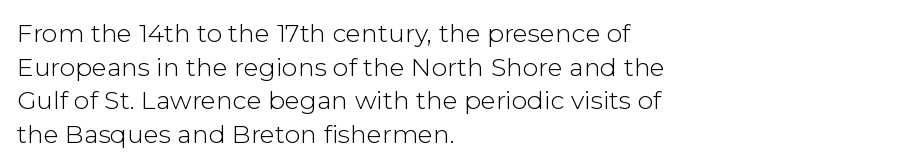
The image shows 25 px text type, upright; set left-aligned, normal line spacing (1.35x), normal letter spacing, not underlined.
